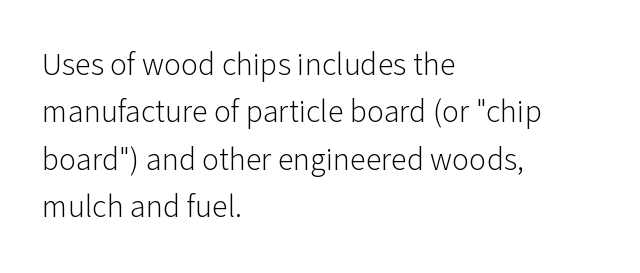
Q: Is the text bold? A: No.
Q: Is the text italic (slanted)? A: No, it is upright.
Q: Is the typeface a serif or a sans-serif typeface? A: Sans-serif.
Q: Is the text underlined? A: No.
Q: How is the paragraph aligned? A: Left-aligned.
Q: Is the spacing between letters normal or unusually wide? A: Normal.
Q: Is the spacing between lines tight, normal or loose? A: Normal.
Q: Width (condensed, normal, or wide)? A: Normal.
Q: Stroke contrast? A: Low.
Q: x-height? A: Medium.
Q: Monospaced? A: No.
